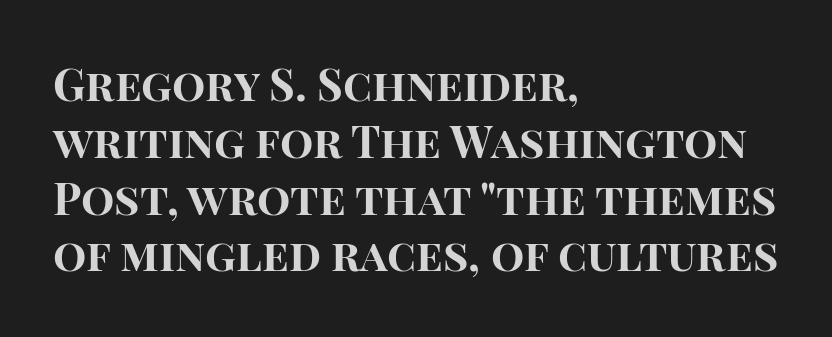
A classic flush-left, rag-right setting is used for this passage. Regular leading. Honestly, the letter spacing is just normal — you wouldn't notice it. Italic: no, the glyphs are upright roman. The words here are not underlined. Spacing verdict: proportional, widths tailored to each character.
